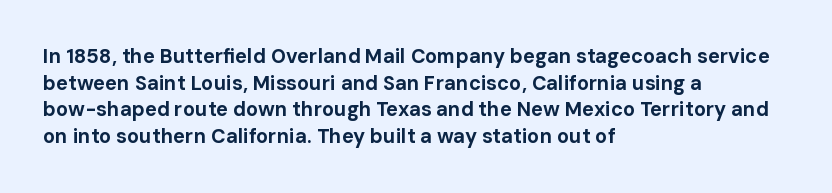
The typography opts for an upright posture over an oblique one. A classic flush-left, rag-right setting is used for this passage. Words appear dense and cohesive because spacing is normal. A full-strength bold gives these letters their thick strokes. Rule under the text: the space is simply empty.
